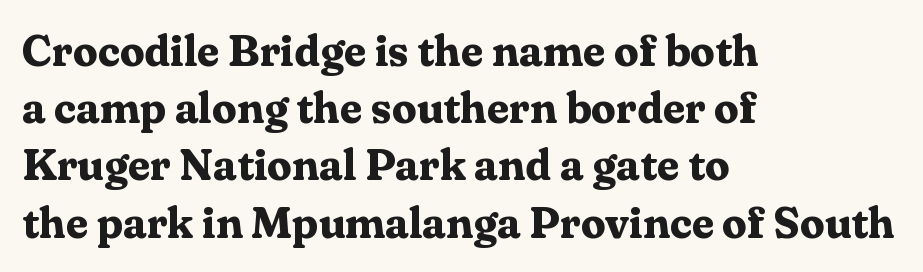
{"serif": "yes", "italic": "no", "bold": "yes", "weight": "bold", "width": "normal", "stroke_contrast": "medium", "x_height": "medium", "monospaced": "no", "underline": "no", "align": "left", "line_spacing": "normal", "line_spacing_ratio": 1.3, "letter_spacing": "normal", "letter_spacing_em": 0.0, "glyph_px": 44}
